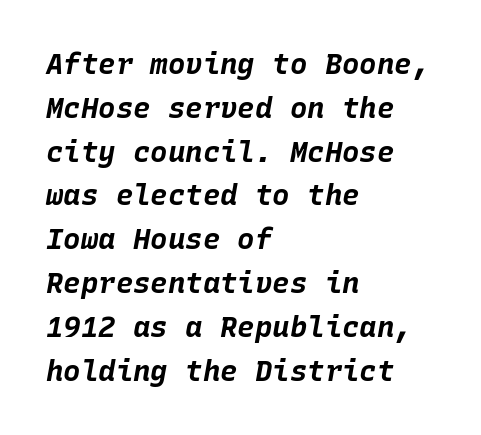
{"italic": "yes", "lean": "right", "slant_degrees": 10, "bold": "yes", "weight": "bold", "width": "normal", "stroke_contrast": "low", "x_height": "large", "monospaced": "yes", "underline": "no", "align": "left", "line_spacing": "normal", "line_spacing_ratio": 1.51, "letter_spacing": "normal", "letter_spacing_em": 0.0, "glyph_px": 29}
